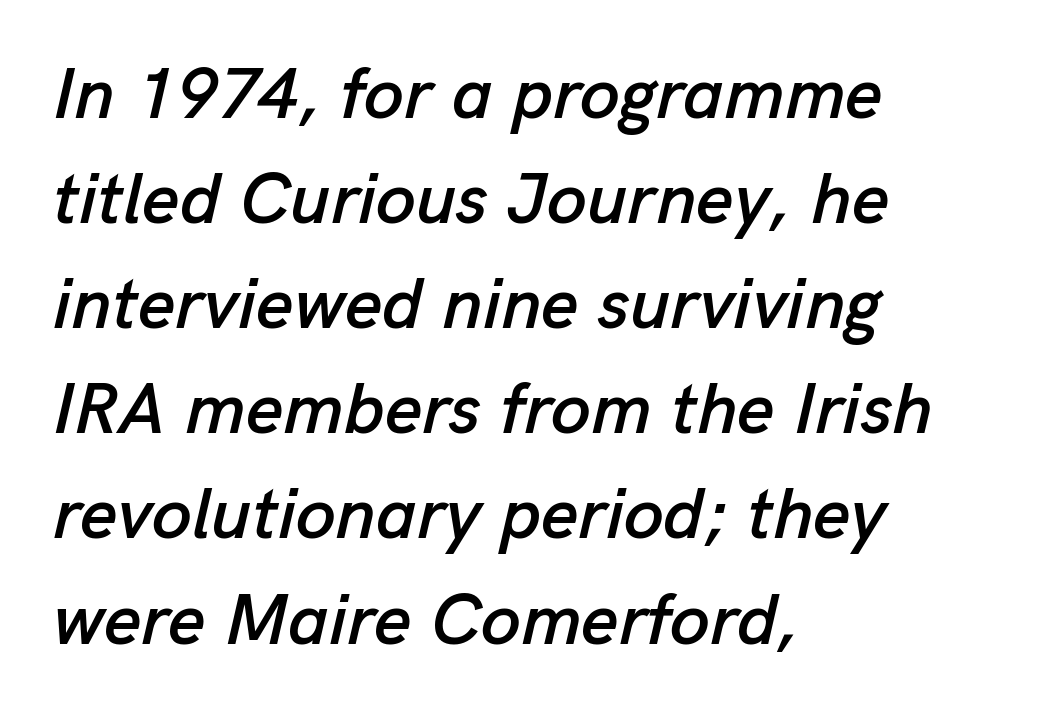
The image shows 72 px text type, italic (leaning right); set left-aligned, normal line spacing (1.46x), normal letter spacing, not underlined; low stroke contrast and a medium x-height.
